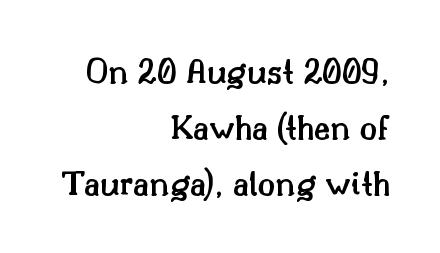
Reading down the column, the eye jumps a familiar distance to each next line. Stroke terminals: seriffed. The string is rendered with underlining switched off. Posture: upright roman. The rendering anchors every line to the right-hand side.
